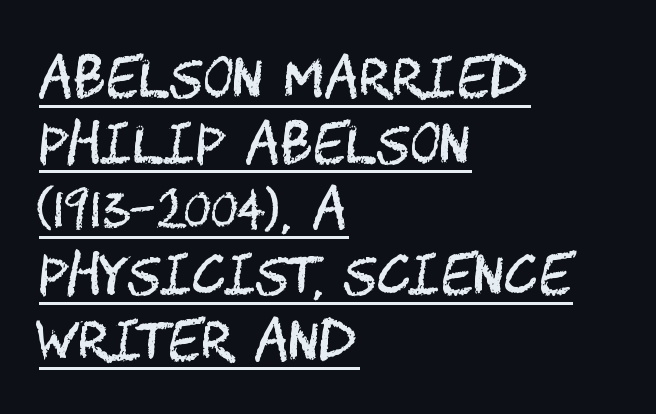
The image shows 53 px regular-weight, condensed sans-serif type, upright; set left-aligned, line spacing 1.24x, normal letter spacing, underlined; medium stroke contrast and a large x-height.
